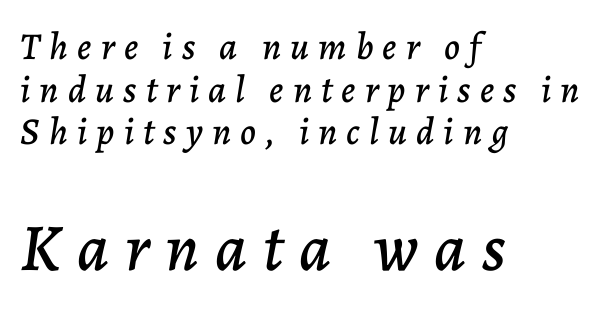
In this sample the second text group is rendered at the bigger scale. Short note: letters widely spaced. Underline: absent. The passage shown is typed in a proportional face where columns would drift. Honestly, the rows look squashed on top of each other. Reading down the block, your eye returns to a fixed left position each line.
